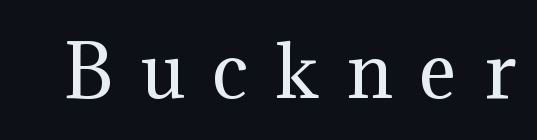
The type family on display is of the serif kind. The line texture is sparse and dotted thanks to wide tracking. Rule under the text: the space is simply empty. Ordinary non-slanted type is in use. Here the designer chose a conventional face with non-uniform glyph widths.
